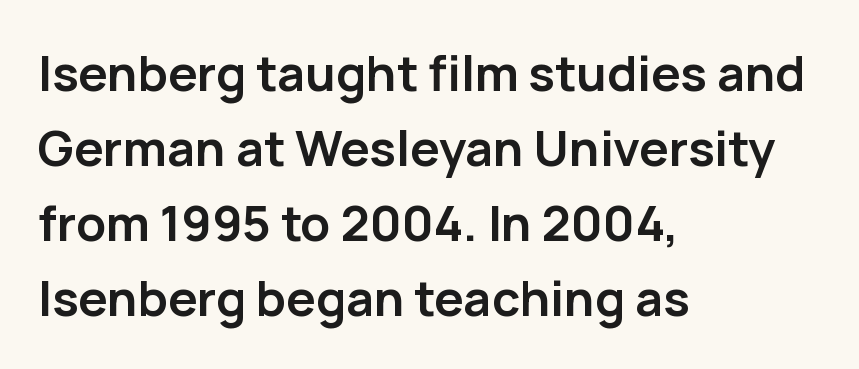
{"serif": "no", "italic": "no", "bold": "yes", "weight": "semibold", "width": "normal", "stroke_contrast": "low", "x_height": "medium", "monospaced": "no", "underline": "no", "align": "left", "line_spacing": "normal", "line_spacing_ratio": 1.53, "letter_spacing": "normal", "letter_spacing_em": 0.0, "glyph_px": 49}
